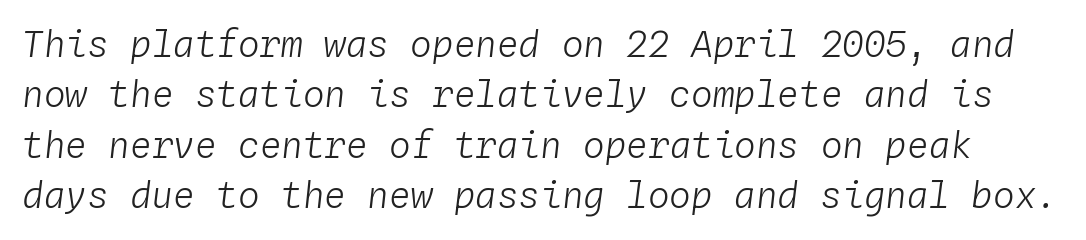
The image shows 36 px light type, italic (leaning right), monospaced; set normal line spacing (1.4x), normal letter spacing, not underlined; low stroke contrast and a medium x-height.
